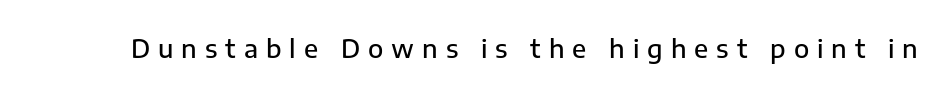
Check the space under the baseline: it is left empty. The tracking reads as deliberately expanded to a designer's eye. The glyphs have the mass of a demibold cut, below bold. The letters stand straight up with perfectly vertical stems.
